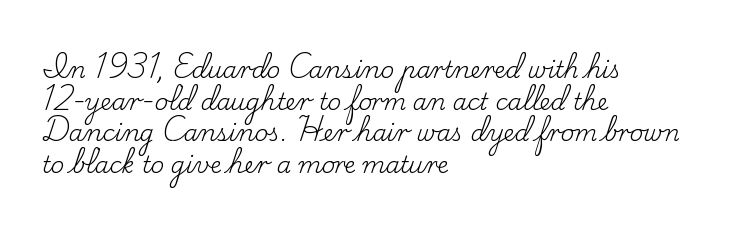
The image shows 23 px text type; set left-aligned, normal line spacing (1.38x), normal letter spacing, not underlined.
